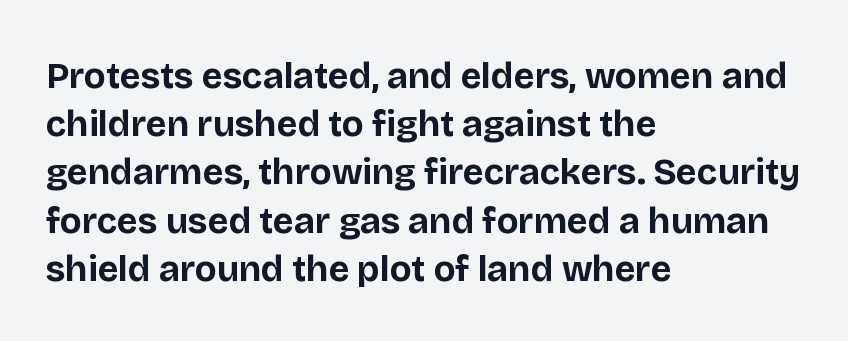
The axis of the letterforms is exactly vertical. Emphasis by weight is at full strength: bold. The ragged edge is on the right, which tells us the setting is flush left. Does extra space separate the letters? No, they use regular spacing. The words here are not underlined.
